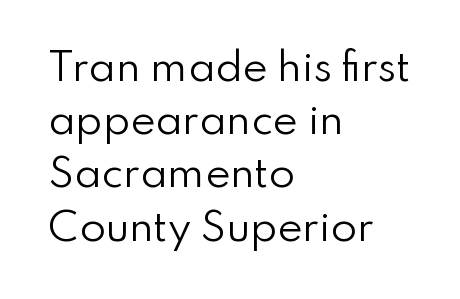
{"serif": "no", "italic": "no", "bold": "no", "weight": "regular", "width": "normal", "stroke_contrast": "low", "x_height": "small", "monospaced": "no", "underline": "no", "align": "left", "line_spacing": "normal", "line_spacing_ratio": 1.4, "letter_spacing": "normal", "letter_spacing_em": 0.0, "glyph_px": 38}
